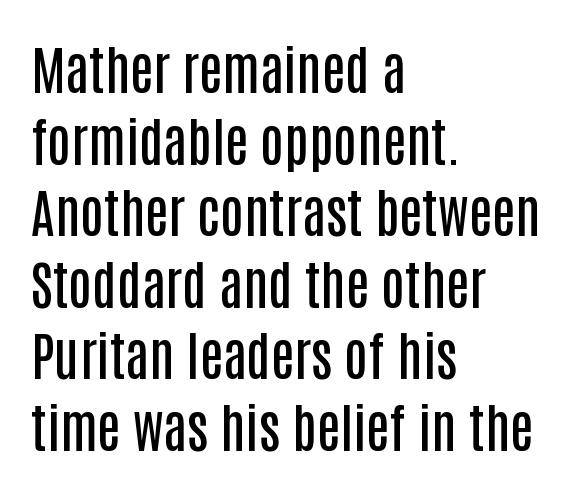
Q: Is the text bold? A: Semi-bold.
Q: Is the text italic (slanted)? A: No, it is upright.
Q: Is the typeface a serif or a sans-serif typeface? A: Sans-serif.
Q: Is the text underlined? A: No.
Q: How is the paragraph aligned? A: Left-aligned.
Q: Is the spacing between letters normal or unusually wide? A: Normal.
Q: Is the spacing between lines tight, normal or loose? A: Normal.
Q: Width (condensed, normal, or wide)? A: Condensed.
Q: Stroke contrast? A: Low.
Q: x-height? A: Large.
Q: Monospaced? A: No.
